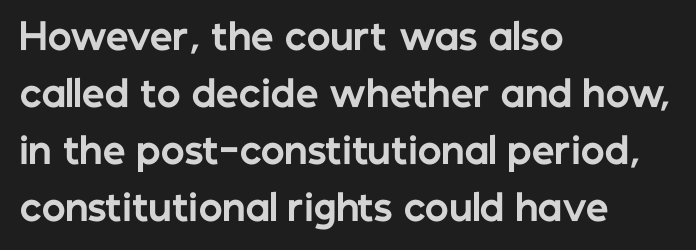
Q: Is the text bold? A: Yes.
Q: Is the text italic (slanted)? A: No, it is upright.
Q: Is the typeface a serif or a sans-serif typeface? A: Sans-serif.
Q: Is the text underlined? A: No.
Q: How is the paragraph aligned? A: Left-aligned.
Q: Is the spacing between letters normal or unusually wide? A: Normal.
Q: Is the spacing between lines tight, normal or loose? A: Normal.
Q: Width (condensed, normal, or wide)? A: Normal.
Q: Stroke contrast? A: Low.
Q: x-height? A: Medium.
Q: Monospaced? A: No.
